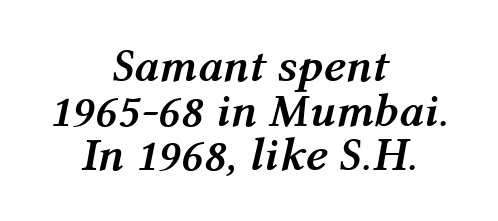
{"italic": "yes", "lean": "right", "slant_degrees": 12, "bold": "yes", "weight": "semibold", "width": "normal", "stroke_contrast": "medium", "x_height": "medium", "monospaced": "no", "underline": "no", "align": "center", "line_spacing": "tight", "line_spacing_ratio": 0.95, "letter_spacing": "normal", "letter_spacing_em": 0.0, "glyph_px": 47}
